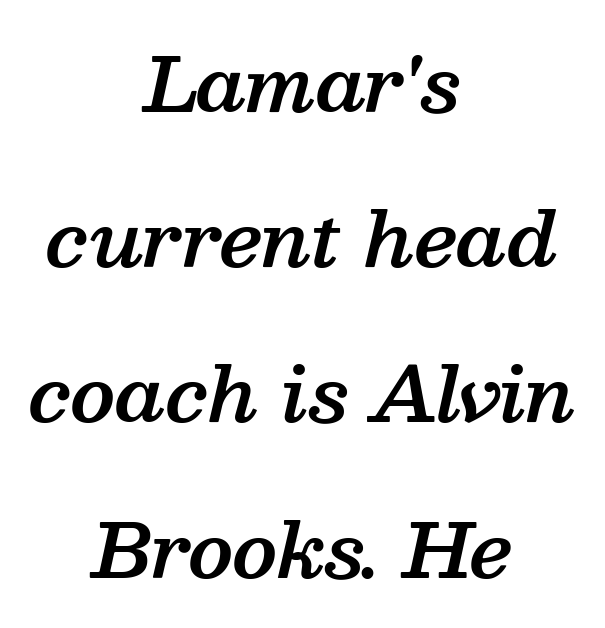
Descender tails drop into unmarked territory. This is oblique type, the kind used for emphasis or titles. A centered setting, common on invitations and titles, is used for this passage. Rows of type keep a wide berth in the vertical direction. Each glyph is drawn with semibold strokes, heavier than normal yet not fully bold.
